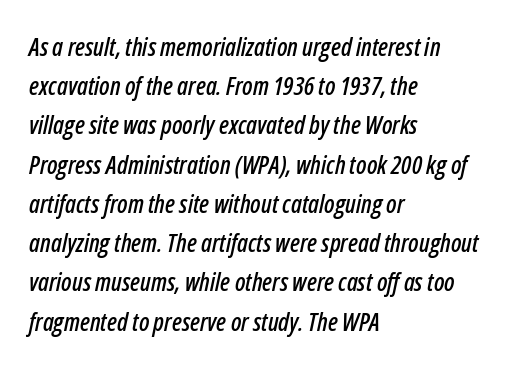
Each line starts at the same left margin while the right side varies. Letters rest on an invisible, unmarked baseline. Rows of type keep a routine distance in the vertical direction. This is oblique type, the kind used for emphasis or titles. No extra tracking has been applied to these lines.
